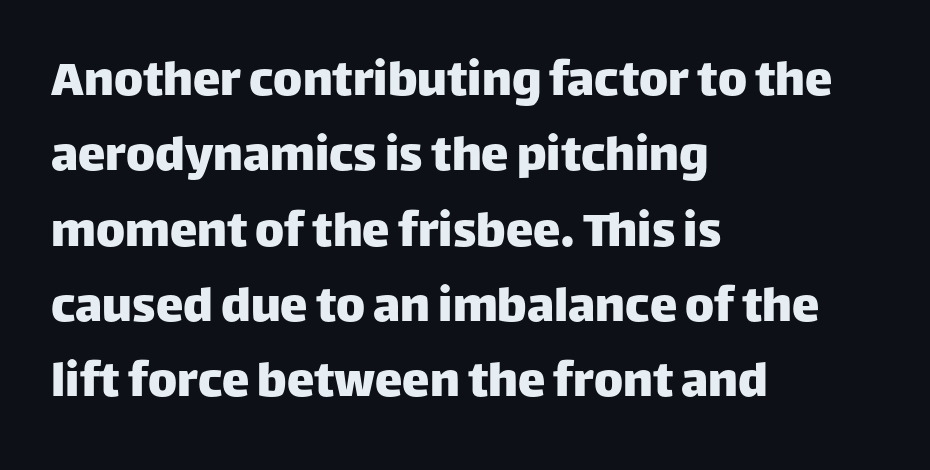
Alignment: flush left. The letterforms sit shoulder to shoulder at normal distance. This is roman type, the default non-slanted kind. A typesetter would call this proportional, since set widths differ per character.
